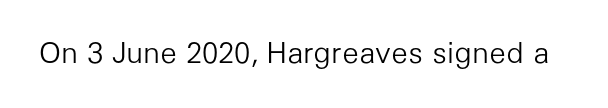
The image shows 29 px light sans-serif type, upright; set normal letter spacing, not underlined; low stroke contrast and a medium x-height.
